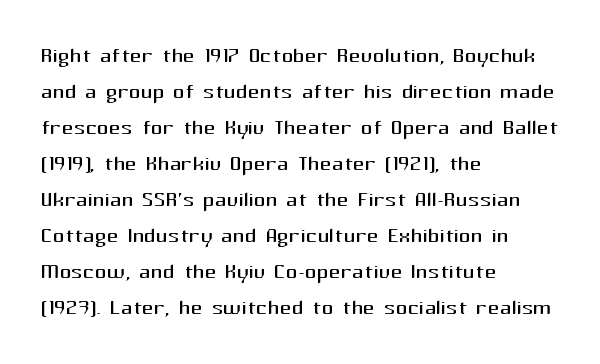
Letterform terminals end flat and unadorned throughout the passage. Honestly, there is no underline to notice here at all. Is there any slant? The stems are plumb. Horizontal alignment here is leftward, the default for most running prose. Glyph-to-glyph distance matches everyday printed text.
